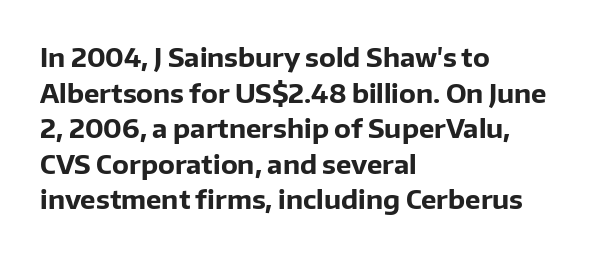
The image shows 26 px bold type, upright; set left-aligned, normal line spacing (1.37x), normal letter spacing, not underlined.
